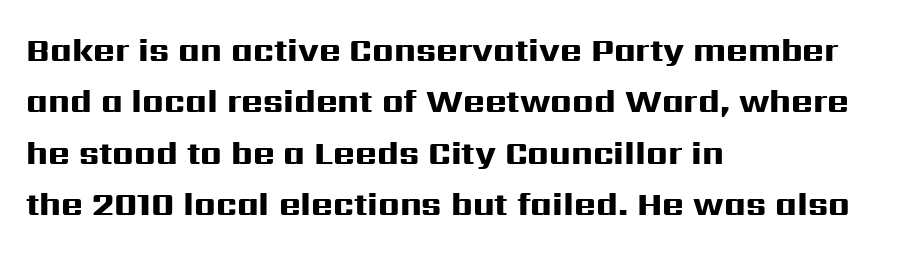
{"serif": "no", "italic": "no", "bold": "yes", "weight": "heavy", "width": "wide", "stroke_contrast": "high", "x_height": "medium", "monospaced": "no", "underline": "no", "align": "left", "line_spacing": "normal", "line_spacing_ratio": 1.56, "letter_spacing": "normal", "letter_spacing_em": 0.0, "glyph_px": 33}
